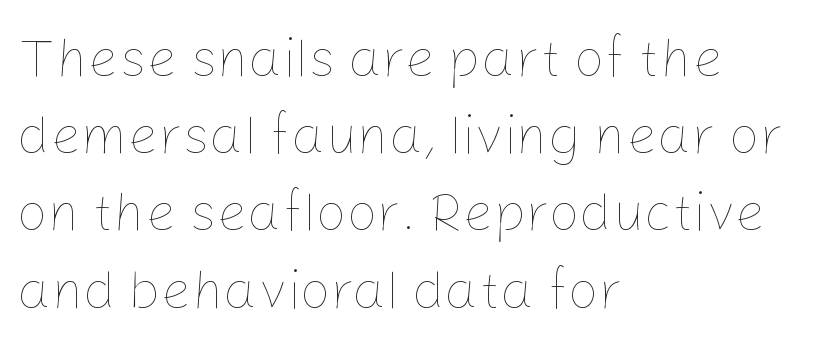
The image shows 54 px thin type, upright; set left-aligned, normal line spacing (1.43x), normal letter spacing, not underlined; low stroke contrast and a medium x-height.
